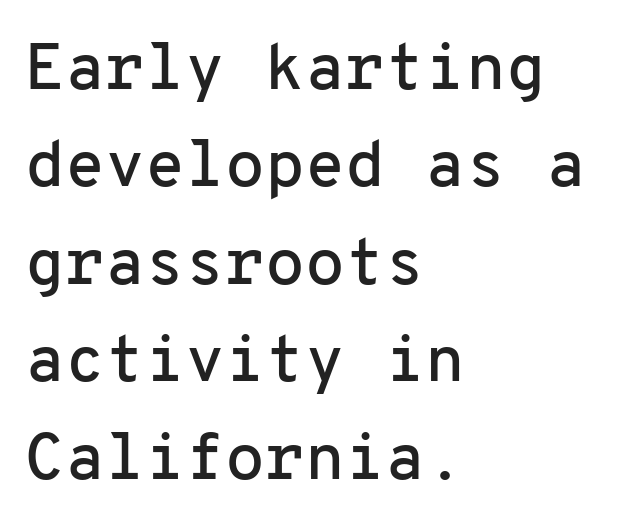
Q: Is the text italic (slanted)? A: No, it is upright.
Q: Is the typeface a serif or a sans-serif typeface? A: Sans-serif.
Q: Is the text underlined? A: No.
Q: How is the paragraph aligned? A: Left-aligned.
Q: Is the spacing between letters normal or unusually wide? A: Normal.
Q: Is the spacing between lines tight, normal or loose? A: Normal.
Q: Width (condensed, normal, or wide)? A: Normal.
Q: Stroke contrast? A: Low.
Q: x-height? A: Medium.
Q: Monospaced? A: Yes.
